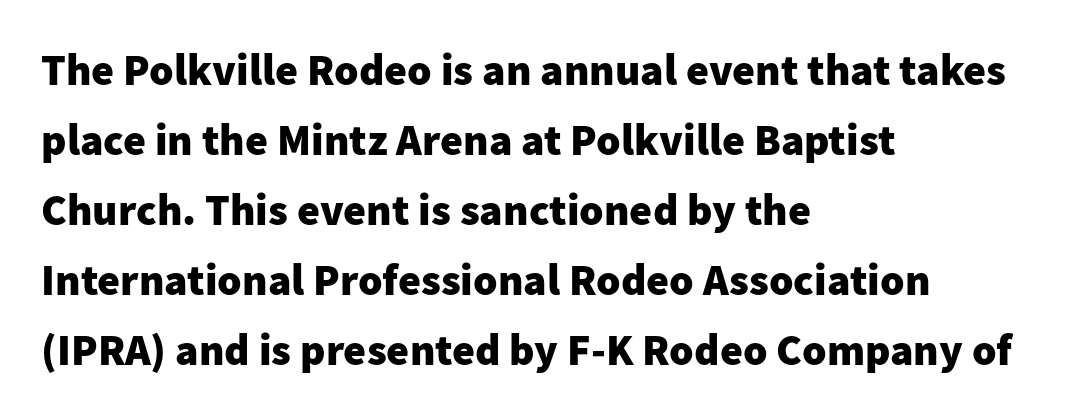
The image shows 44 px heavy sans-serif type, upright; set left-aligned, normal line spacing (1.59x), normal letter spacing, not underlined; low stroke contrast and a medium x-height.
